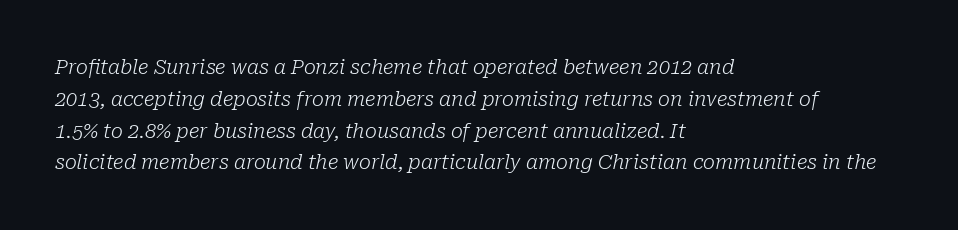
{"italic": "yes", "lean": "right", "slant_degrees": 10, "bold": "no", "underline": "no", "align": "left", "line_spacing": "normal", "line_spacing_ratio": 1.59, "letter_spacing": "normal", "letter_spacing_em": 0.0, "glyph_px": 20}
